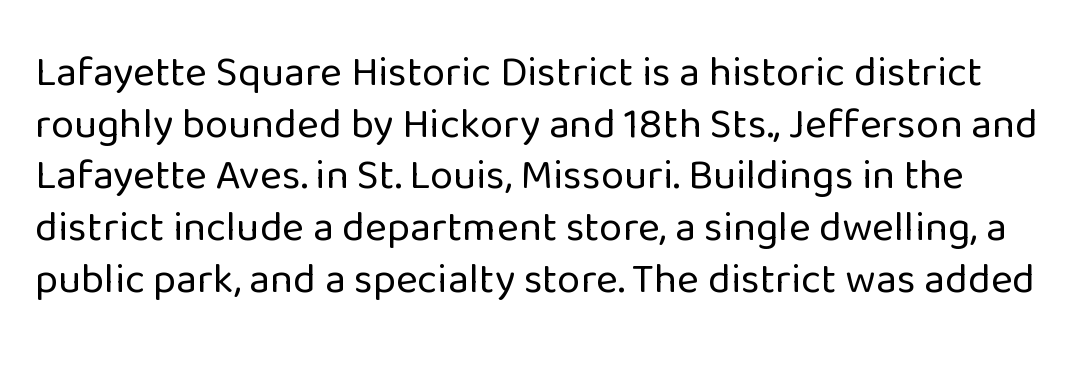
The image shows 42 px regular-weight sans-serif type, upright; set line spacing 1.23x, normal letter spacing, not underlined; low stroke contrast and a medium x-height.
